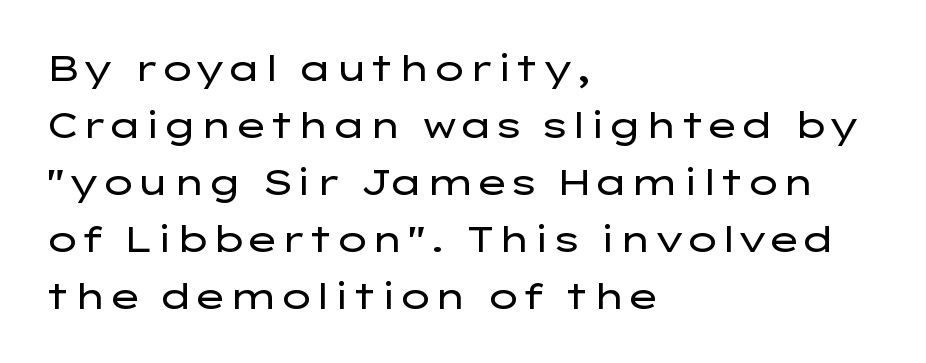
The strokes are not fattened; the text isn't bold. The text block is weighted toward the left margin, trailing off unevenly rightward. The letters stand upright; this is a roman face. Spacing verdict: proportional, widths tailored to each character. Look at the tracking — it's just the regular setting, nothing added. Interline gaps are of average width in this sample.
